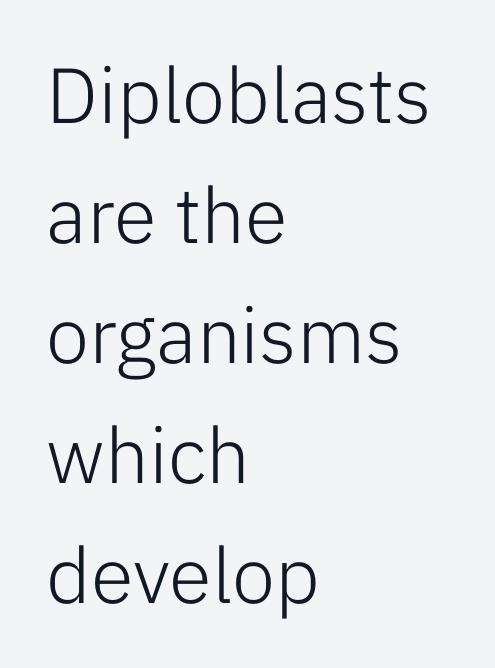
Layout note: lines flush left. Style check: upright. Each word holds together tightly as a unit, with standard inter-letter gaps. Baseline-to-baseline distance is the conventional proportion of letter height. A light-to-regular cut is what we see here.
